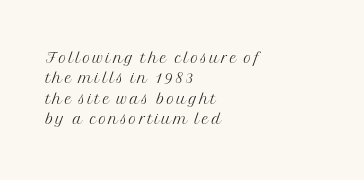
Leftover space on each line is placed entirely after the last word. The font is comparable to plain body text, perhaps lighter. This rendering features lettering with no underline. The lines are packed closely together with very little leading.
